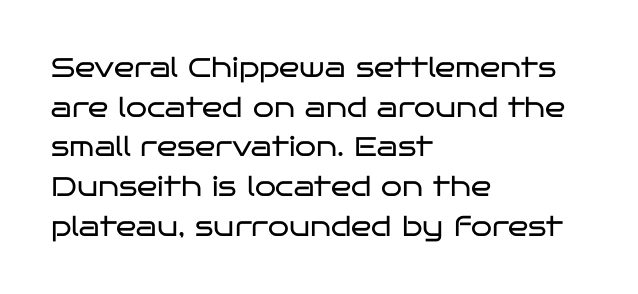
{"italic": "no", "bold": "no", "underline": "no", "align": "left", "line_spacing": "normal", "line_spacing_ratio": 1.47, "letter_spacing": "normal", "letter_spacing_em": 0.0, "glyph_px": 27}
